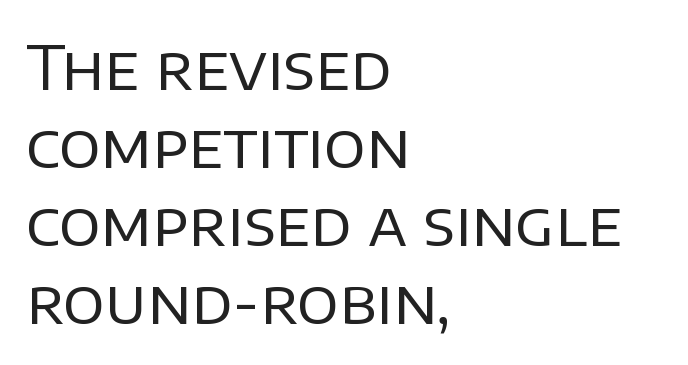
This sample has the flowing, uneven cadence of proportional lettering. Regarding leading, the lines here are spaced in the standard way. The type family on display is of the sans-serif kind. Students, note that the glyphs here touch the page at normal intervals.
